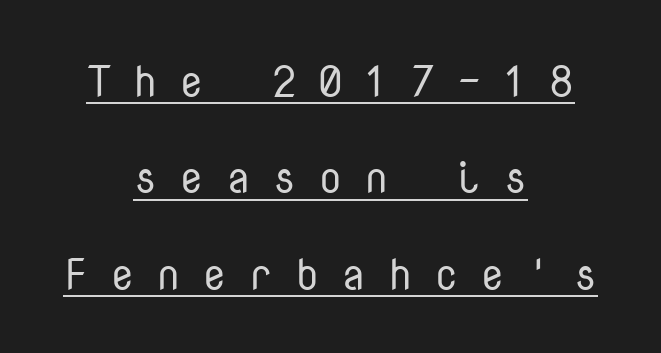
Q: Is the text bold? A: No.
Q: Is the text italic (slanted)? A: No, it is upright.
Q: Is the typeface a serif or a sans-serif typeface? A: Sans-serif.
Q: Is the text underlined? A: Yes.
Q: How is the paragraph aligned? A: Centered.
Q: Is the spacing between letters normal or unusually wide? A: Unusually wide.
Q: Is the spacing between lines tight, normal or loose? A: Loose.
Q: Width (condensed, normal, or wide)? A: Normal.
Q: Stroke contrast? A: Low.
Q: x-height? A: Medium.
Q: Monospaced? A: Yes.
